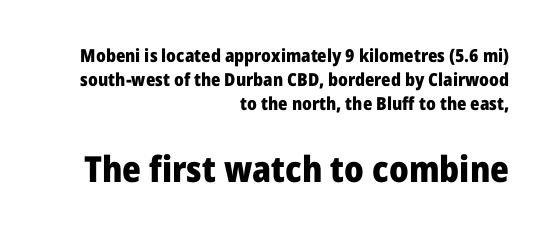
Style check: upright. The following chunk of copy outweighs the initial chunk in type size. A typesetter would label this face a sans. Each new line begins a customary step beneath the previous one.
